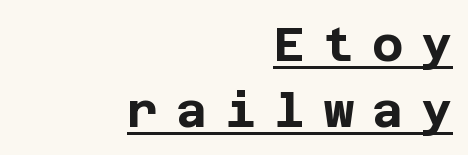
{"serif": "no", "italic": "no", "bold": "yes", "weight": "bold", "width": "normal", "stroke_contrast": "low", "x_height": "large", "underline": "yes", "align": "right", "line_spacing": "normal", "line_spacing_ratio": 1.37, "letter_spacing": "wide", "letter_spacing_em": 0.37, "glyph_px": 48}
